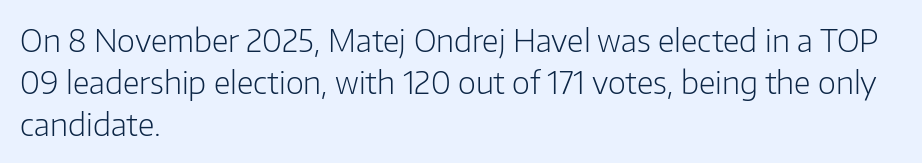
Q: Is the text bold? A: No.
Q: Is the text italic (slanted)? A: No, it is upright.
Q: Is the typeface a serif or a sans-serif typeface? A: Sans-serif.
Q: Is the text underlined? A: No.
Q: How is the paragraph aligned? A: Left-aligned.
Q: Is the spacing between letters normal or unusually wide? A: Normal.
Q: Is the spacing between lines tight, normal or loose? A: Normal.
Q: Width (condensed, normal, or wide)? A: Normal.
Q: Stroke contrast? A: Low.
Q: x-height? A: Medium.
Q: Monospaced? A: No.
